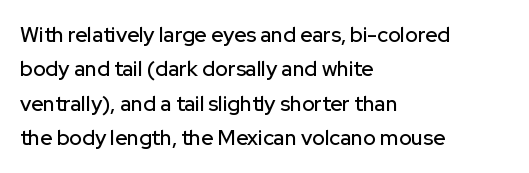
Q: Is the text italic (slanted)? A: No, it is upright.
Q: Is the text underlined? A: No.
Q: How is the paragraph aligned? A: Left-aligned.
Q: Is the spacing between letters normal or unusually wide? A: Normal.
Q: Is the spacing between lines tight, normal or loose? A: Normal.
